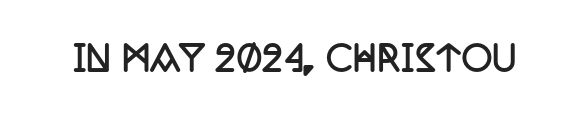
Is this a fixed-width face? No — the glyphs have proportional, varying widths. Unmarked baselines from the first word to the last. Letter spacing: default. These words are printed bold, with thick strokes throughout.
